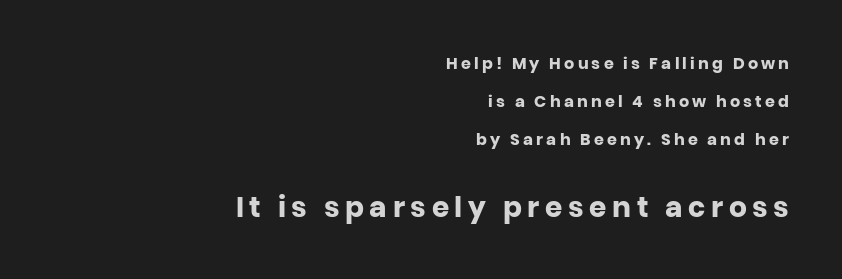
The image shows 28 px heavy sans-serif type, upright; set right-aligned, loose line spacing (2.36x), unusually wide letter spacing (+0.2 em), not underlined; the second (bottom) block is 1.75x larger; low stroke contrast and a large x-height.
